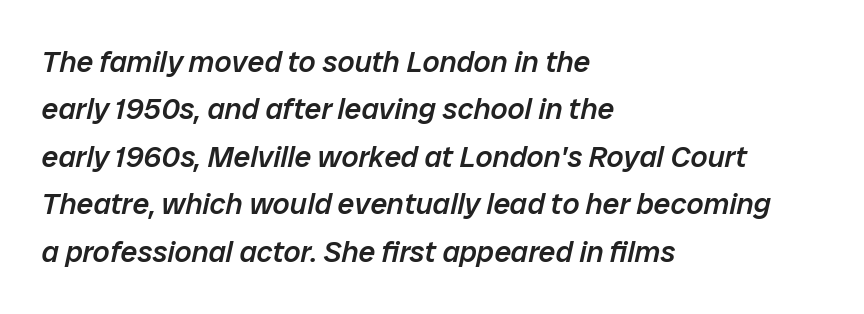
Short and long lines alike share a common starting point at left. You could not count columns in this text — the font is proportionally spaced. Each word holds together tightly as a unit, with standard inter-letter gaps. Regular leading.
